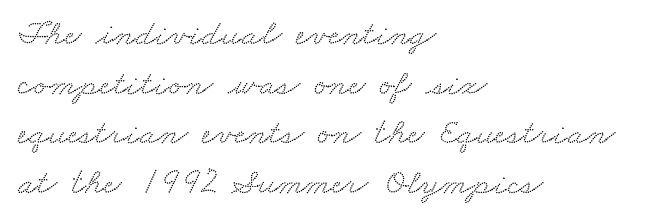
Q: Is the typeface a serif or a sans-serif typeface? A: Serif.
Q: Is the text underlined? A: No.
Q: How is the paragraph aligned? A: Left-aligned.
Q: Is the spacing between letters normal or unusually wide? A: Normal.
Q: Is the spacing between lines tight, normal or loose? A: Normal.
Q: Width (condensed, normal, or wide)? A: Wide.
Q: Stroke contrast? A: Low.
Q: x-height? A: Small.
Q: Monospaced? A: No.
